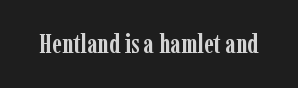
Q: Is the text bold? A: Yes.
Q: Is the text italic (slanted)? A: No, it is upright.
Q: Is the text underlined? A: No.
Q: Is the spacing between letters normal or unusually wide? A: Normal.
